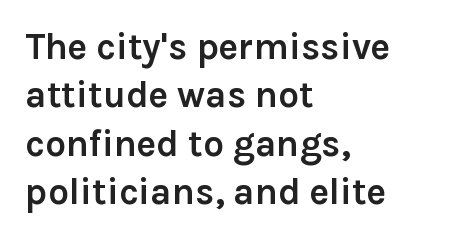
The image shows 37 px semibold sans-serif type, upright; set left-aligned, normal line spacing (1.31x), normal letter spacing, not underlined; a medium x-height.
